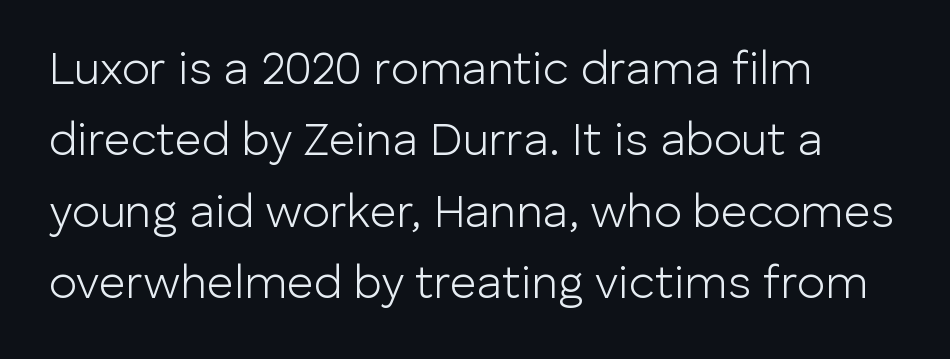
The image shows 46 px light sans-serif type, upright; set left-aligned, normal line spacing (1.55x), normal letter spacing, not underlined; low stroke contrast and a medium x-height.
